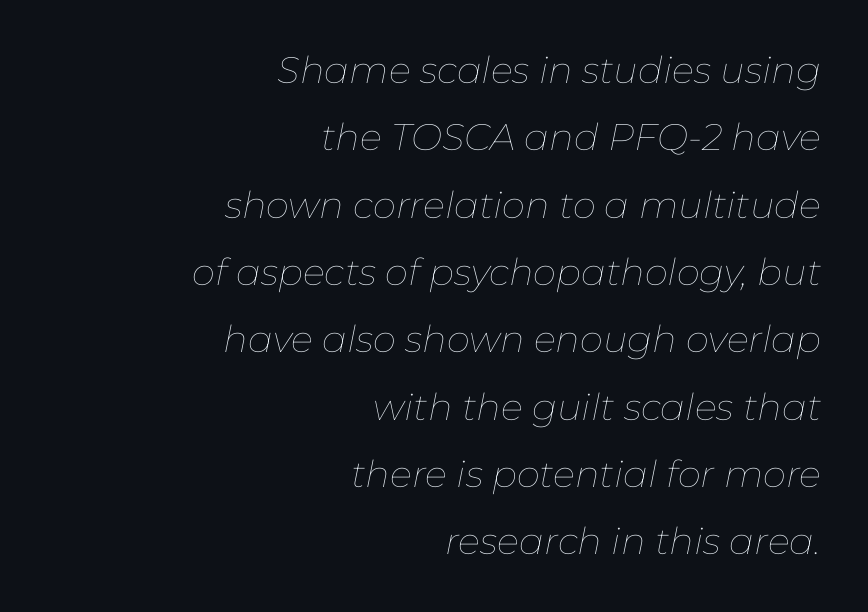
The zone under the glyphs is completely vacant. A light-to-regular cut is what we see here. These lines keep a tight, regular rhythm from letter to letter. Horizontally, the lines are justified to the trailing edge only. Posture: slanted. The rendering uses natural spacing where letterforms have individual widths.
